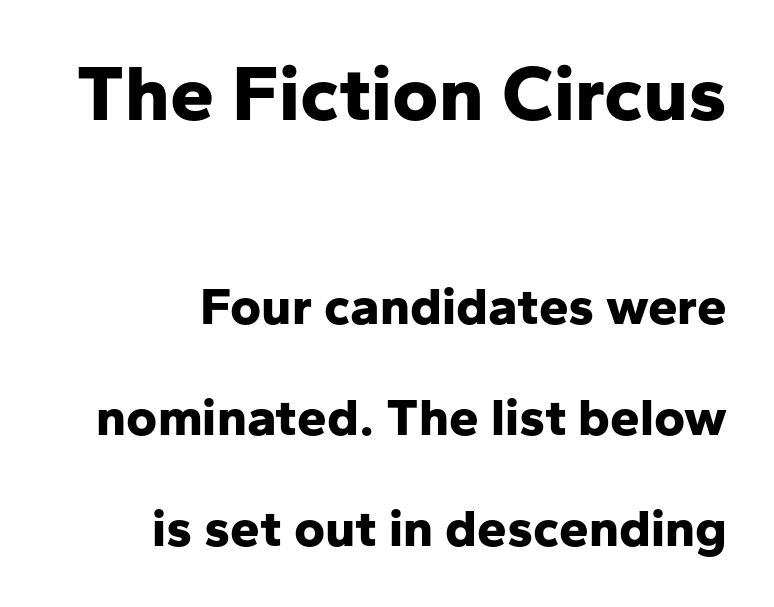
Q: Is the text bold? A: Yes.
Q: Is the text italic (slanted)? A: No, it is upright.
Q: Is the typeface a serif or a sans-serif typeface? A: Sans-serif.
Q: Is the text underlined? A: No.
Q: How is the paragraph aligned? A: Right-aligned.
Q: Is the spacing between letters normal or unusually wide? A: Normal.
Q: Is the spacing between lines tight, normal or loose? A: Loose.
Q: Which block of text is set in a larger size, the first (top) or the second (bottom)? A: The first (top) one.
Q: Width (condensed, normal, or wide)? A: Normal.
Q: Stroke contrast? A: Low.
Q: x-height? A: Medium.
Q: Monospaced? A: No.
